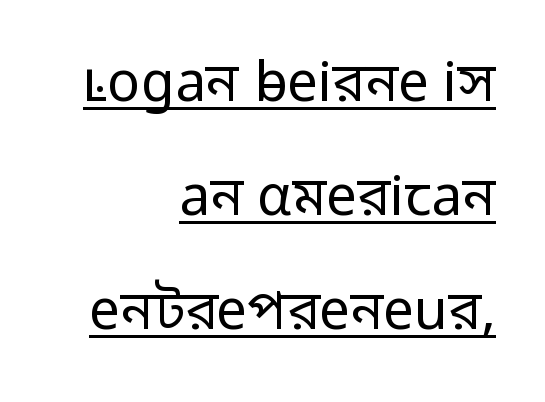
In CSS terms this would be text-align: right. The lettering holds an erect, upright posture throughout. The designer went with a sans here, leaving each stem footless. Weight: in the light-to-regular range. If you measured baseline to baseline, you'd find a long distance.
